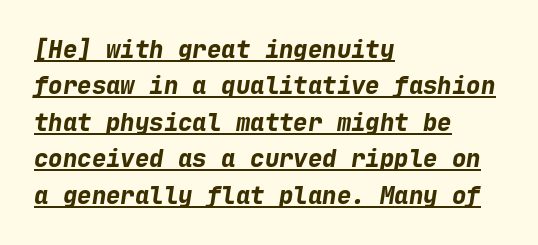
{"italic": "yes", "lean": "right", "slant_degrees": 9, "bold": "yes", "underline": "yes", "align": "left", "line_spacing": "normal", "line_spacing_ratio": 1.52, "letter_spacing": "normal", "letter_spacing_em": 0.0, "glyph_px": 24}
